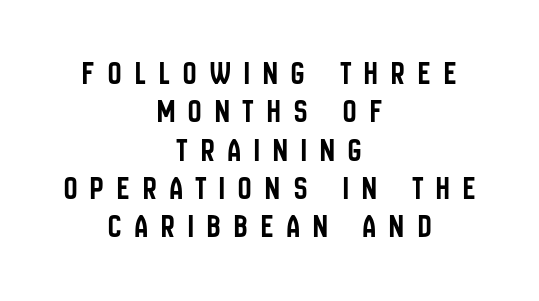
The image shows 33 px condensed sans-serif type, upright; set centered, line spacing 1.16x, unusually wide letter spacing (+0.41 em), not underlined; low stroke contrast and a large x-height.
